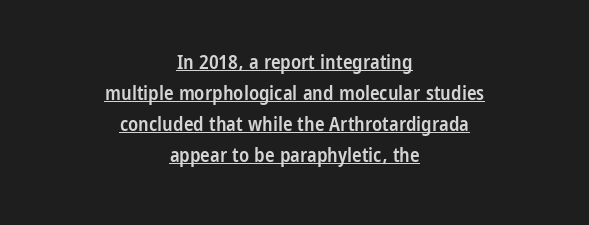
The image shows 20 px text type, upright; set centered, normal line spacing (1.55x), normal letter spacing, underlined.
